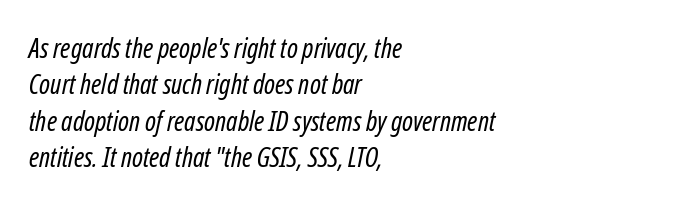
The image shows 27 px text type, italic (leaning right); set left-aligned, normal line spacing (1.35x), normal letter spacing, not underlined.
